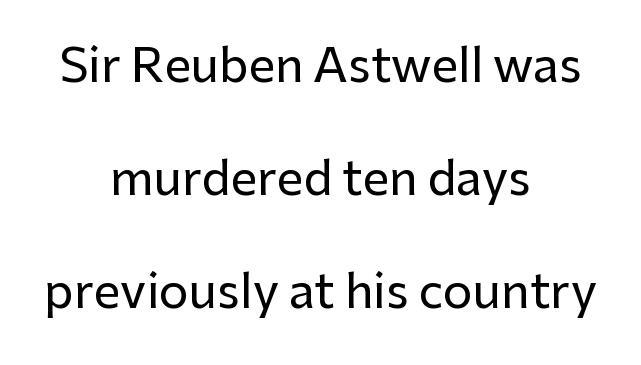
{"serif": "no", "italic": "no", "width": "normal", "stroke_contrast": "low", "x_height": "medium", "monospaced": "no", "underline": "no", "align": "center", "line_spacing": "loose", "line_spacing_ratio": 2.4, "letter_spacing": "normal", "letter_spacing_em": 0.0, "glyph_px": 47}
